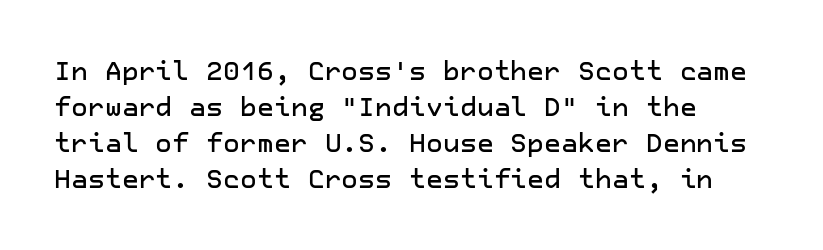
{"italic": "no", "underline": "no", "align": "left", "line_spacing": "normal", "line_spacing_ratio": 1.38, "letter_spacing": "normal", "letter_spacing_em": 0.0, "glyph_px": 26}
